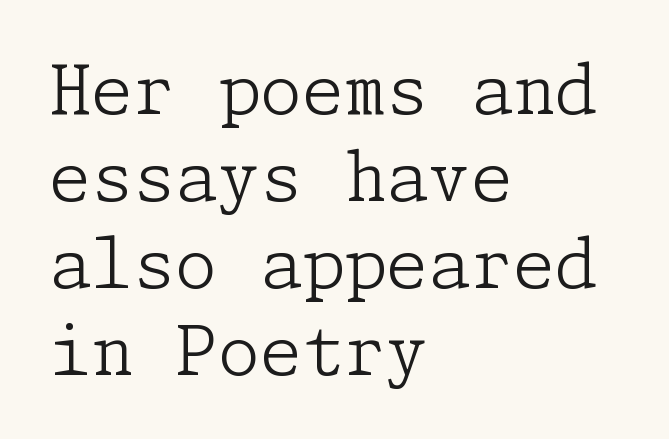
Q: Is the text bold? A: No.
Q: Is the text italic (slanted)? A: No, it is upright.
Q: Is the typeface a serif or a sans-serif typeface? A: Serif.
Q: Is the text underlined? A: No.
Q: How is the paragraph aligned? A: Left-aligned.
Q: Is the spacing between letters normal or unusually wide? A: Normal.
Q: Is the spacing between lines tight, normal or loose? A: Normal.
Q: Width (condensed, normal, or wide)? A: Normal.
Q: Stroke contrast? A: Low.
Q: x-height? A: Medium.
